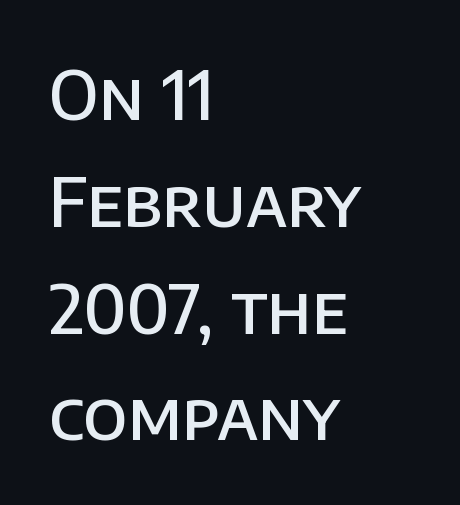
Q: Is the text bold? A: Semi-bold.
Q: Is the text italic (slanted)? A: No, it is upright.
Q: Is the typeface a serif or a sans-serif typeface? A: Sans-serif.
Q: Is the text underlined? A: No.
Q: How is the paragraph aligned? A: Left-aligned.
Q: Is the spacing between letters normal or unusually wide? A: Normal.
Q: Is the spacing between lines tight, normal or loose? A: Normal.
Q: Width (condensed, normal, or wide)? A: Normal.
Q: Stroke contrast? A: Low.
Q: x-height? A: Large.
Q: Monospaced? A: No.
